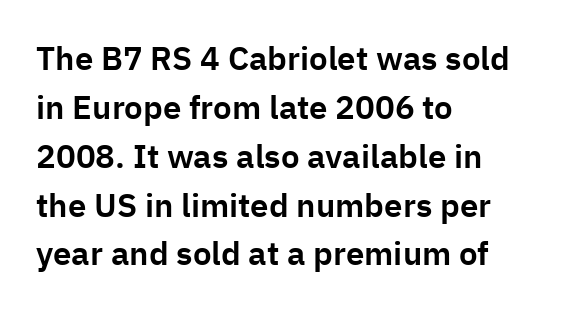
The image shows 33 px sans-serif type, upright; set left-aligned, normal line spacing (1.48x), normal letter spacing, not underlined; low stroke contrast and a medium x-height.
